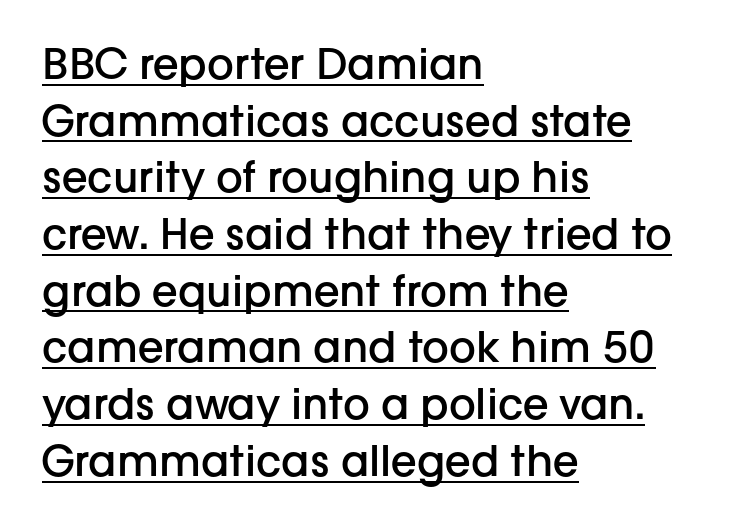
Q: Is the text bold? A: Semi-bold.
Q: Is the text italic (slanted)? A: No, it is upright.
Q: Is the typeface a serif or a sans-serif typeface? A: Sans-serif.
Q: Is the text underlined? A: Yes.
Q: How is the paragraph aligned? A: Left-aligned.
Q: Is the spacing between letters normal or unusually wide? A: Normal.
Q: Is the spacing between lines tight, normal or loose? A: Normal.
Q: Width (condensed, normal, or wide)? A: Normal.
Q: Stroke contrast? A: Low.
Q: x-height? A: Medium.
Q: Monospaced? A: No.
